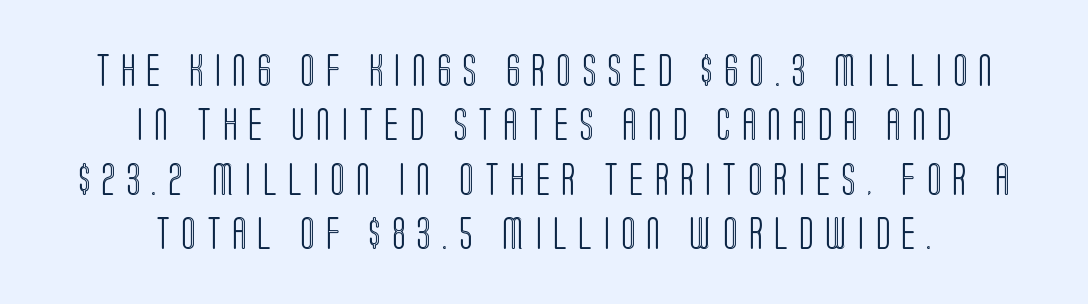
The image shows 33 px condensed type, upright; set centered, normal line spacing (1.65x), unusually wide letter spacing (+0.34 em), not underlined; a large x-height.
